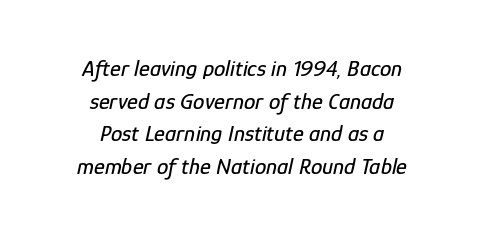
The image shows 23 px text type, italic (leaning right); set centered, normal line spacing (1.42x), normal letter spacing, not underlined.
